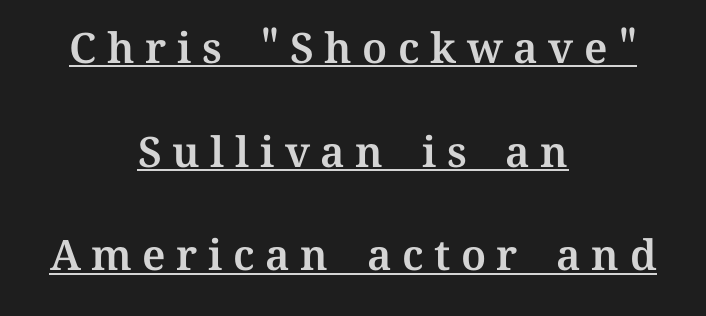
The rendering uses a large line-height, opening up the rows. A typesetter would mark this as roman, not italic. Like a heading marked for emphasis, these lines bear an underscore. Each letter keeps its own natural width here, so spacing adapts to shape. Glyph-to-glyph distance is far greater than everyday printed text. Compared with a flush-left layout, this one balances lines on the center instead.
